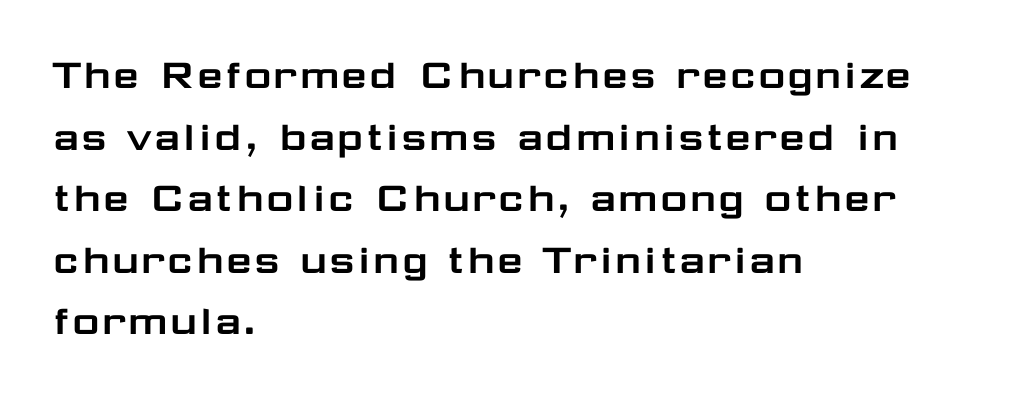
{"serif": "no", "italic": "no", "width": "wide", "stroke_contrast": "low", "x_height": "medium", "monospaced": "no", "underline": "no", "align": "left", "line_spacing": "normal", "line_spacing_ratio": 1.31, "letter_spacing": "normal", "letter_spacing_em": 0.0, "glyph_px": 47}
